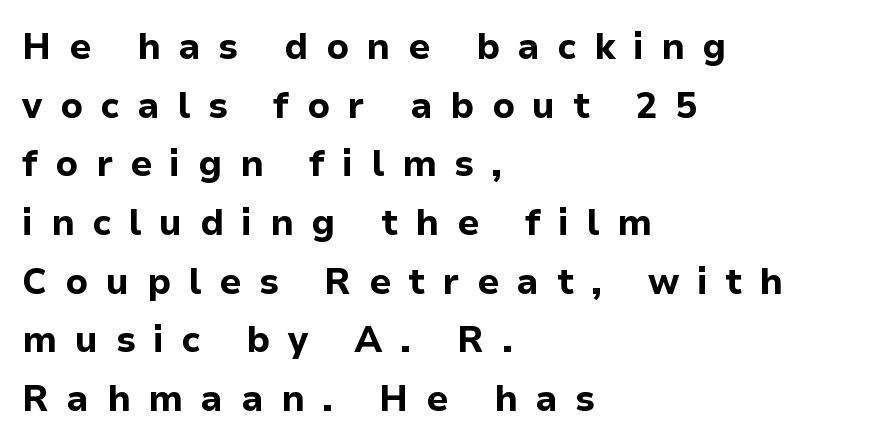
{"serif": "no", "italic": "no", "bold": "yes", "weight": "bold", "width": "normal", "stroke_contrast": "low", "x_height": "medium", "monospaced": "no", "underline": "no", "align": "left", "line_spacing": "normal", "line_spacing_ratio": 1.63, "letter_spacing": "wide", "letter_spacing_em": 0.49, "glyph_px": 36}
